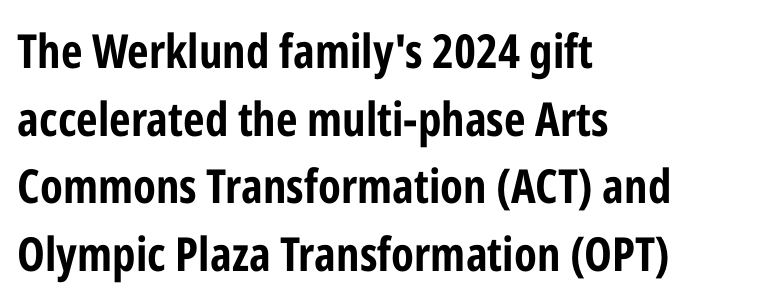
The image shows 47 px bold, condensed sans-serif type, upright; set left-aligned, normal line spacing (1.44x), normal letter spacing, not underlined; low stroke contrast and a medium x-height.
